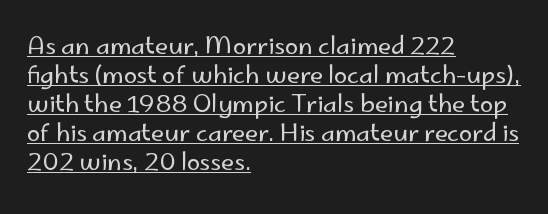
The typeface has the unassuming heft of standard copy or less. A student would call this left alignment; a typographer would say flush left, rag right. The typography opts for an upright posture over an oblique one. The letterforms sit shoulder to shoulder at normal distance. Underlining? Definitely there.
